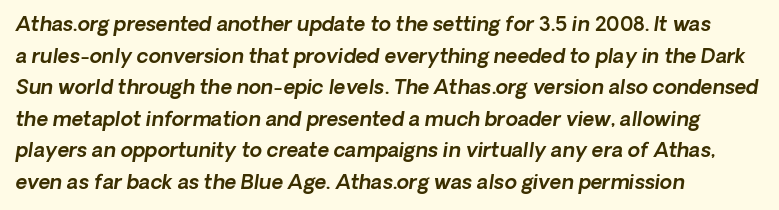
Q: Is the text italic (slanted)? A: Yes, it leans right by about 8 degrees.
Q: Is the text underlined? A: No.
Q: How is the paragraph aligned? A: Left-aligned.
Q: Is the spacing between letters normal or unusually wide? A: Normal.
Q: Is the spacing between lines tight, normal or loose? A: Normal.
